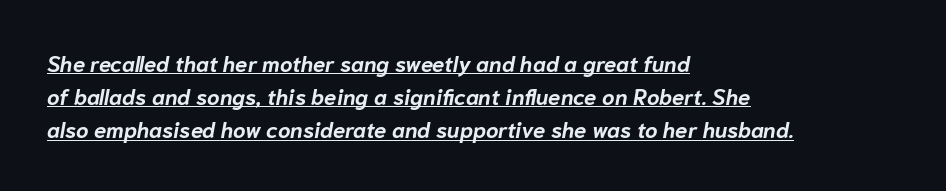
The passage is arranged the way most books set body copy — flush left. Underline: present. The lines sit at an ordinary, default distance from one another. Words appear dense and cohesive because spacing is normal. Rendered with sloped, italic letterforms.
